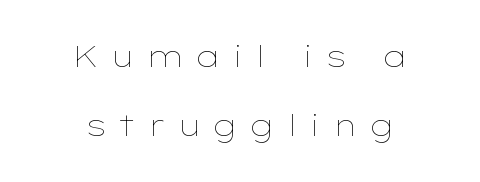
{"italic": "no", "bold": "no", "weight": "thin", "width": "wide", "stroke_contrast": "low", "x_height": "medium", "monospaced": "no", "underline": "no", "align": "center", "line_spacing": "loose", "line_spacing_ratio": 2.31, "letter_spacing": "wide", "letter_spacing_em": 0.36, "glyph_px": 30}
